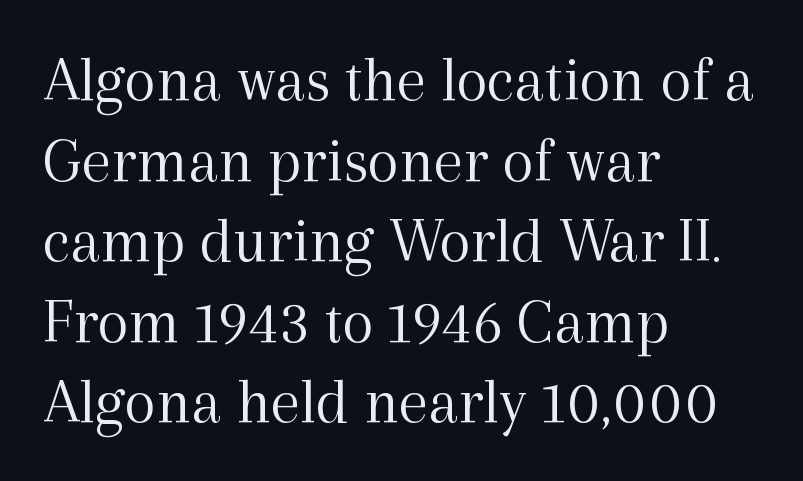
Unlike a clean sans, this face finishes its strokes with serifs. Visually the block forms a straight wall on the left and a jagged coastline on the right. Varying glyph widths throughout — classic text-font behaviour. Honestly, the letter spacing is just normal — you wouldn't notice it.
